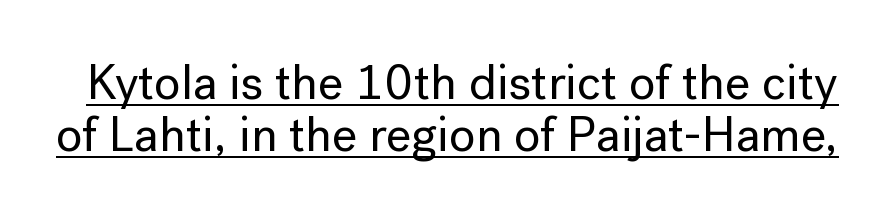
The image shows 49 px sans-serif type, upright; set tight line spacing (1.06x), normal letter spacing, underlined; low stroke contrast and a medium x-height.
